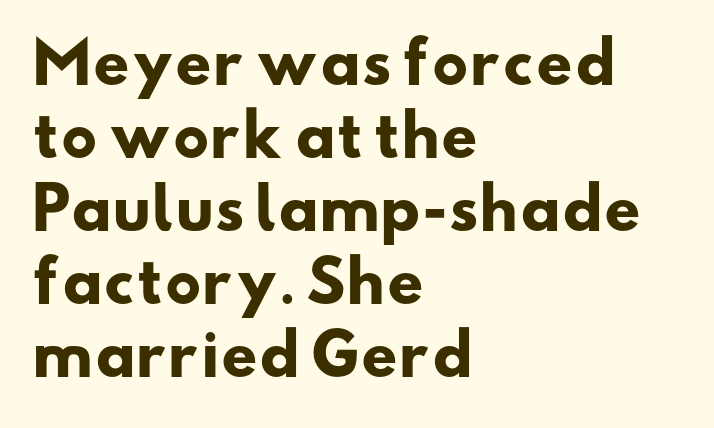
Q: Is the text bold? A: Yes.
Q: Is the typeface a serif or a sans-serif typeface? A: Sans-serif.
Q: Is the text underlined? A: No.
Q: How is the paragraph aligned? A: Left-aligned.
Q: Is the spacing between letters normal or unusually wide? A: Normal.
Q: Is the spacing between lines tight, normal or loose? A: Normal.
Q: Width (condensed, normal, or wide)? A: Wide.
Q: Stroke contrast? A: Low.
Q: x-height? A: Small.
Q: Monospaced? A: No.
